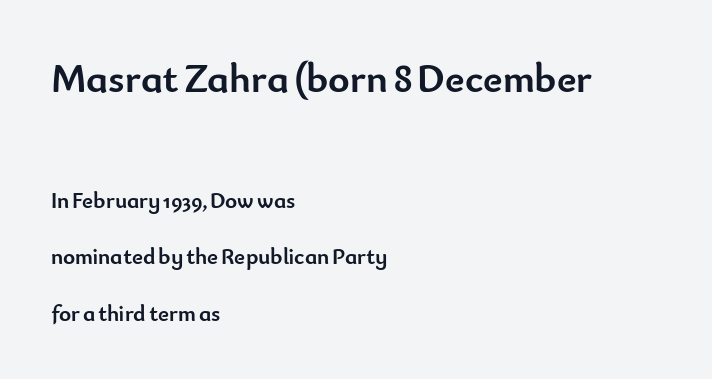
{"serif": "no", "italic": "no", "bold": "yes", "weight": "semibold", "width": "normal", "stroke_contrast": "low", "x_height": "small", "monospaced": "no", "underline": "no", "align": "left", "line_spacing": "loose", "line_spacing_ratio": 2.46, "letter_spacing": "normal", "letter_spacing_em": 0.0, "larger_block": "first", "size_ratio": 1.78, "glyph_px": 41}
